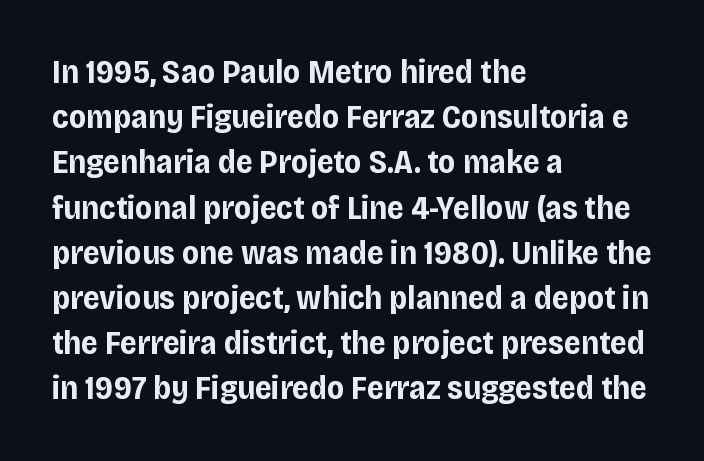
{"serif": "no", "italic": "no", "bold": "yes", "weight": "bold", "width": "normal", "stroke_contrast": "low", "x_height": "large", "monospaced": "no", "underline": "no", "align": "left", "line_spacing": "normal", "line_spacing_ratio": 1.37, "letter_spacing": "normal", "letter_spacing_em": 0.0, "glyph_px": 33}
